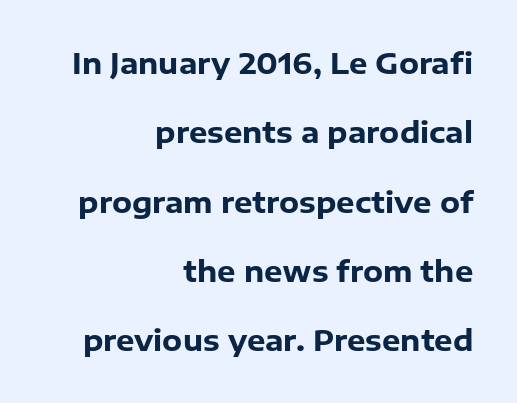
{"serif": "no", "italic": "no", "bold": "yes", "weight": "heavy", "width": "normal", "stroke_contrast": "low", "x_height": "medium", "monospaced": "no", "underline": "no", "align": "right", "line_spacing": "loose", "line_spacing_ratio": 2.39, "letter_spacing": "normal", "letter_spacing_em": 0.0, "glyph_px": 29}
